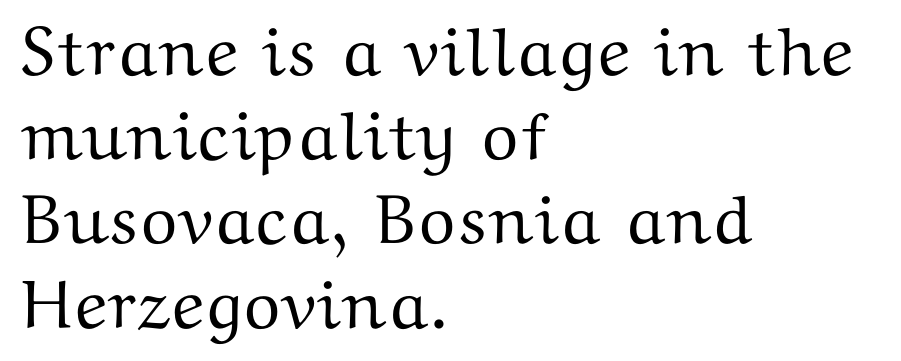
Q: Is the text italic (slanted)? A: No, it is upright.
Q: Is the typeface a serif or a sans-serif typeface? A: Serif.
Q: Is the text underlined? A: No.
Q: How is the paragraph aligned? A: Left-aligned.
Q: Is the spacing between letters normal or unusually wide? A: Normal.
Q: Width (condensed, normal, or wide)? A: Wide.
Q: Stroke contrast? A: Medium.
Q: x-height? A: Medium.
Q: Monospaced? A: No.
